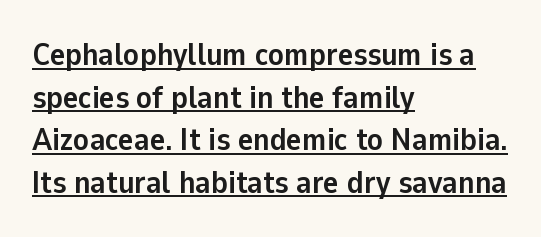
This sample uses an upright cut, with every glyph sitting square on the baseline. The letters sit at their default tracking, neither squeezed nor spread. Where is the straight margin? On the left. Is this a fixed-width face? No — the glyphs have proportional, varying widths. These lines are composed in type without serifs.
